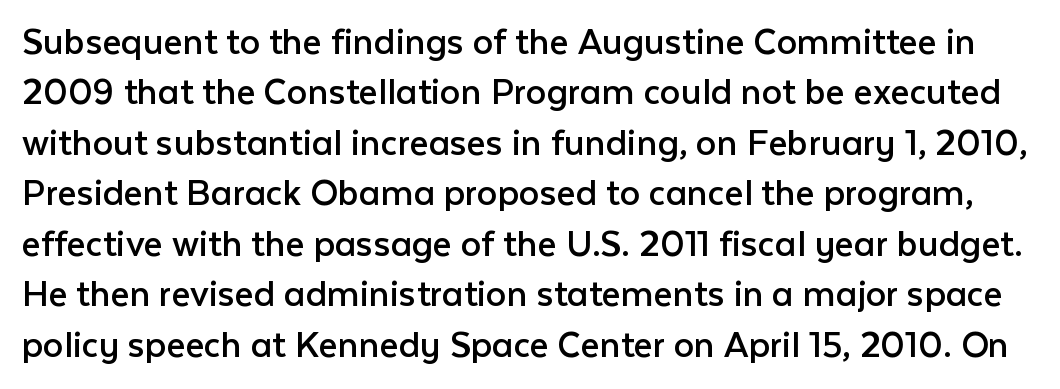
The image shows 41 px regular-weight sans-serif type, upright; set line spacing 1.23x, normal letter spacing, not underlined; low stroke contrast and a medium x-height.
